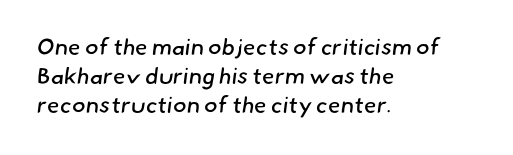
Q: Is the text bold? A: No.
Q: Is the text underlined? A: No.
Q: How is the paragraph aligned? A: Left-aligned.
Q: Is the spacing between letters normal or unusually wide? A: Normal.
Q: Is the spacing between lines tight, normal or loose? A: Normal.
